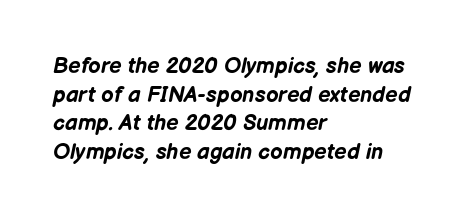
{"italic": "yes", "lean": "right", "slant_degrees": 12, "bold": "yes", "underline": "no", "align": "left", "line_spacing": "normal", "line_spacing_ratio": 1.3, "letter_spacing": "normal", "letter_spacing_em": 0.0, "glyph_px": 22}
